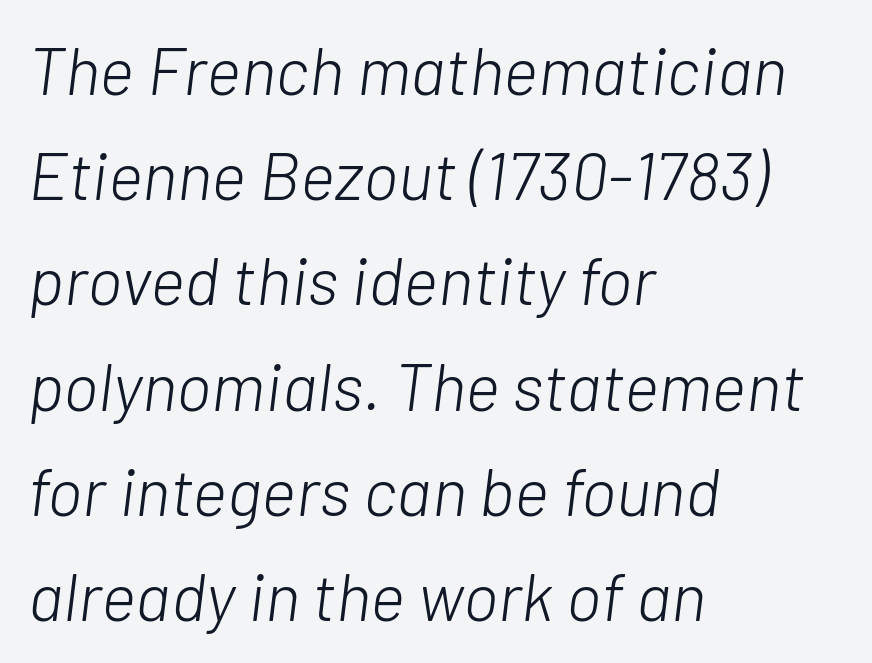
Caption: standard tracking, unaltered. Designer's note — italics engaged. These lines are rendered in a variable-pitch font. This rendering uses left alignment, leaving the right contour irregular. Counters stay open thanks to moderate or lighter strokes.
